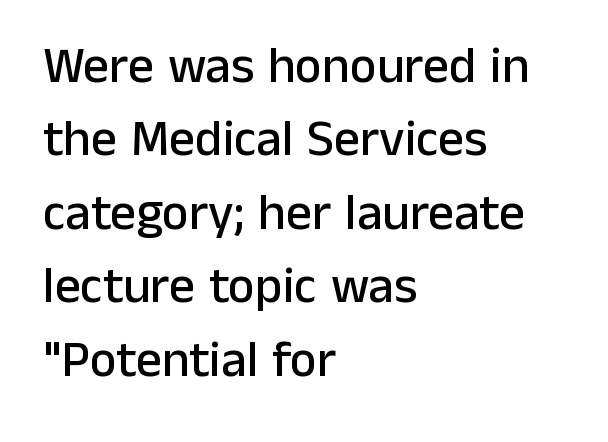
{"serif": "no", "italic": "no", "width": "normal", "stroke_contrast": "low", "x_height": "medium", "monospaced": "no", "underline": "no", "align": "left", "line_spacing": "normal", "line_spacing_ratio": 1.44, "letter_spacing": "normal", "letter_spacing_em": 0.0, "glyph_px": 51}
